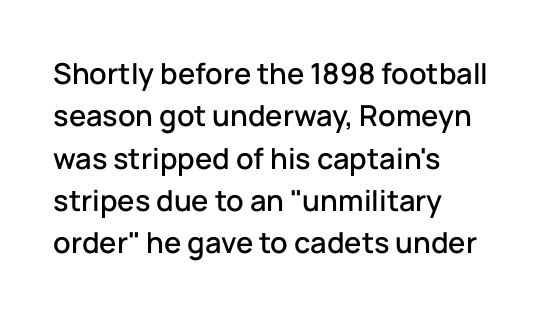
Q: Is the text italic (slanted)? A: No, it is upright.
Q: Is the typeface a serif or a sans-serif typeface? A: Sans-serif.
Q: Is the text underlined? A: No.
Q: How is the paragraph aligned? A: Left-aligned.
Q: Is the spacing between letters normal or unusually wide? A: Normal.
Q: Is the spacing between lines tight, normal or loose? A: Normal.
Q: Width (condensed, normal, or wide)? A: Normal.
Q: Stroke contrast? A: Low.
Q: x-height? A: Medium.
Q: Monospaced? A: No.
